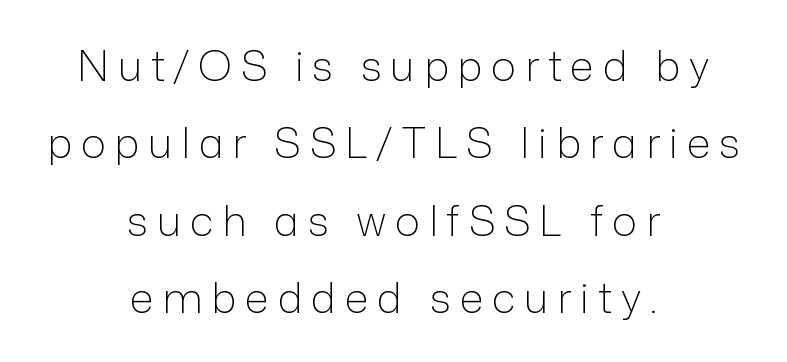
The image shows 42 px light sans-serif type, upright; set centered, line spacing 1.84x, unusually wide letter spacing (+0.21 em), not underlined; low stroke contrast and a medium x-height.
